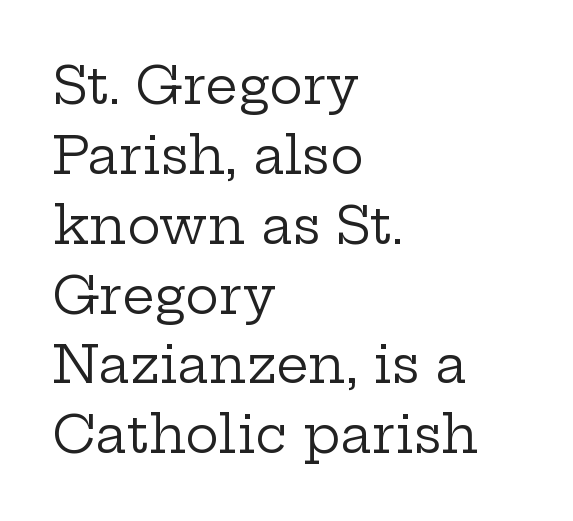
What kind of face is this? One with serifs. These lines were composed using upright roman letters. The passage is arranged the way most books set body copy — flush left. Vertical stems look standard width or narrower in stroke. The strip under each line holds only bare page. The face used here is proportionally spaced, like ordinary book or web type.
